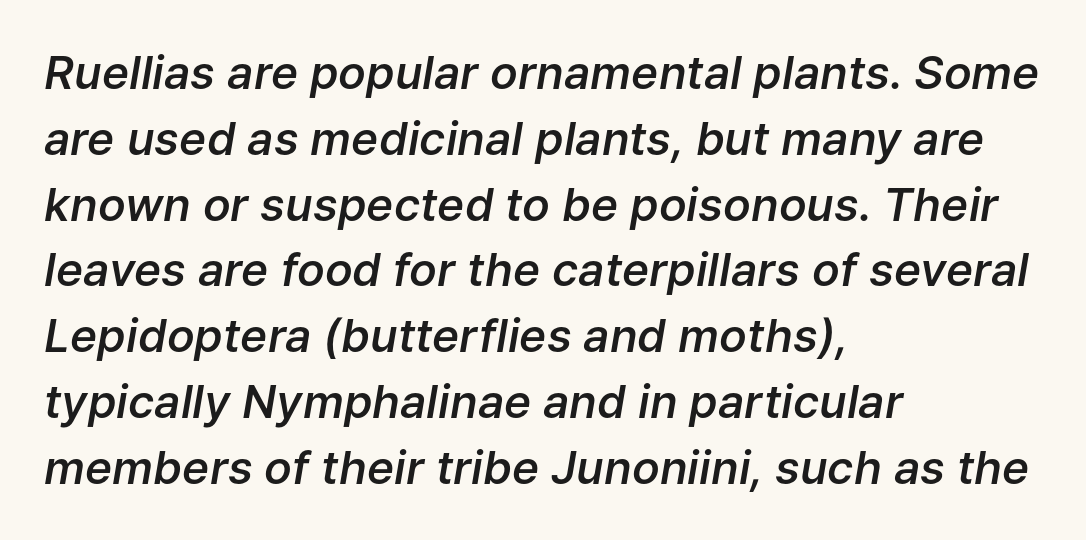
{"italic": "yes", "lean": "right", "slant_degrees": 9, "bold": "semi", "weight": "semibold", "width": "normal", "stroke_contrast": "low", "x_height": "medium", "monospaced": "no", "underline": "no", "align": "left", "line_spacing": "normal", "line_spacing_ratio": 1.43, "letter_spacing": "normal", "letter_spacing_em": 0.0, "glyph_px": 46}
